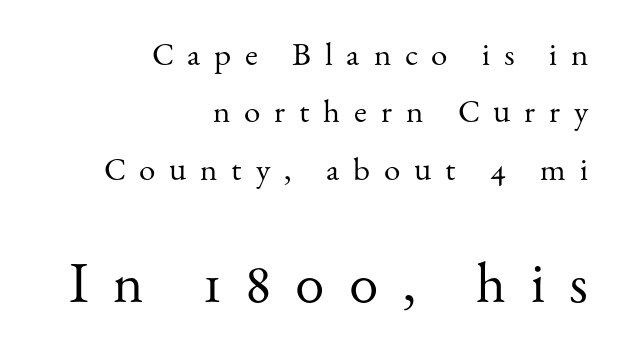
A student would call this right alignment; a typographer would say flush right, rag left. The composition opens small and finishes big. The letters carry serifs — small finishing strokes at the ends of their stems. The space directly below the letters is spotless. Is the type heavy? It reads as light-to-regular instead.
